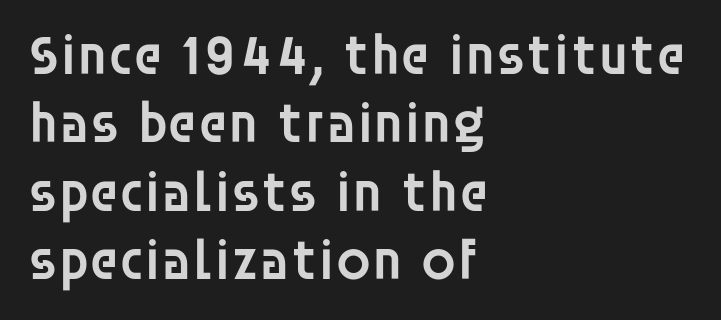
The setting favours the left margin, as ordinary paragraphs usually do. These lines are rendered in a variable-pitch font. In terms of weight, the rendering is demibold, just under bold. Classification — sans serif.
